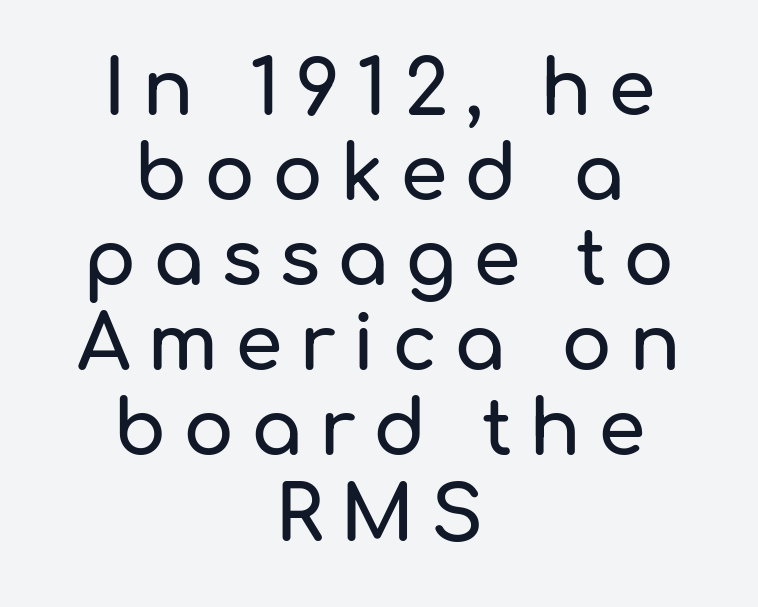
{"serif": "no", "italic": "no", "width": "normal", "stroke_contrast": "low", "x_height": "medium", "monospaced": "no", "underline": "no", "align": "center", "line_spacing": "tight", "line_spacing_ratio": 1.12, "letter_spacing": "wide", "letter_spacing_em": 0.22, "glyph_px": 76}
